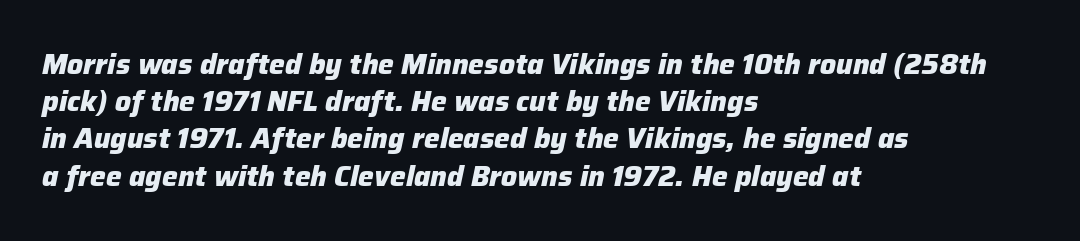
The image shows 28 px heavy type, italic (leaning right); set left-aligned, normal line spacing (1.33x), normal letter spacing, not underlined; low stroke contrast and a medium x-height.
